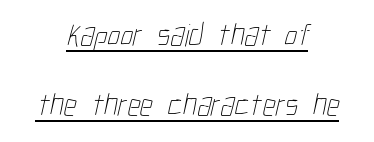
Q: Is the text bold? A: No.
Q: Is the text underlined? A: Yes.
Q: How is the paragraph aligned? A: Centered.
Q: Is the spacing between letters normal or unusually wide? A: Normal.
Q: Is the spacing between lines tight, normal or loose? A: Loose.
Q: Width (condensed, normal, or wide)? A: Condensed.
Q: Stroke contrast? A: Low.
Q: x-height? A: Medium.
Q: Monospaced? A: No.
